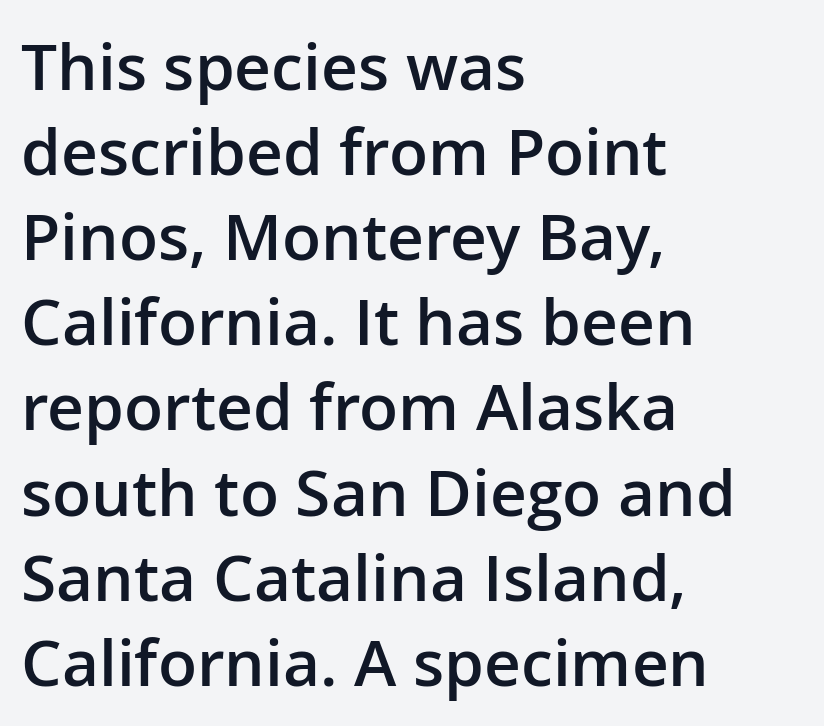
The image shows 64 px semibold sans-serif type, upright; set left-aligned, normal line spacing (1.33x), normal letter spacing, not underlined; low stroke contrast and a medium x-height.
